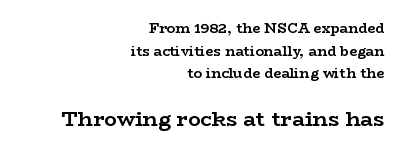
Descenders hang freely into open space. Default kerning and tracking; the words read as compact shapes. This block has exactly the height ordinary leading produces. This is roman type, the default non-slanted kind. Casual observation: everything's shoved over to the right. The letters in the lower block stand taller than those in the block above.
